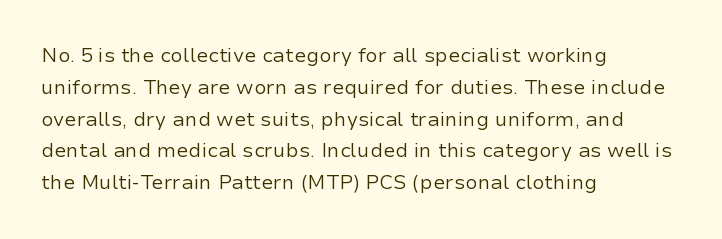
The image shows 20 px text type, upright; set left-aligned, normal line spacing (1.59x), normal letter spacing, not underlined.
